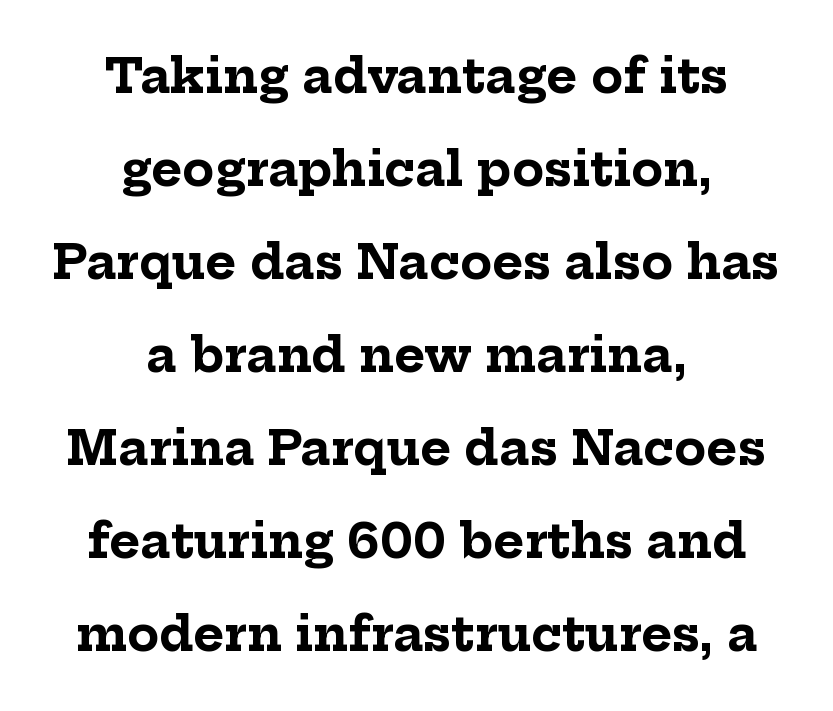
Vertical spacing — loose. Designer's note — italics off, roman on. The specimen omits any rule beneath the text block's lines. The type is set solid horizontally, with unmodified tracking.
